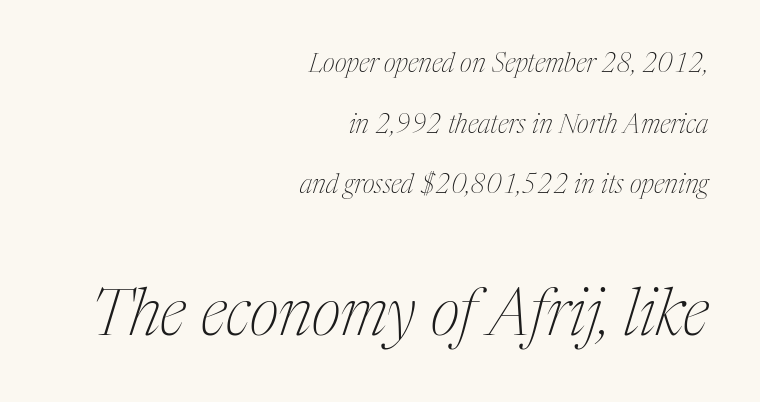
Nothing unusual about the tracking: characters are spaced as the font intends. Top chunk: small. Bottom chunk: large. Does the type have serifs? Yes, each stem ends in a small foot. The face used here has a pronounced slope to its letters. Vertical stems look standard width or narrower in stroke.
